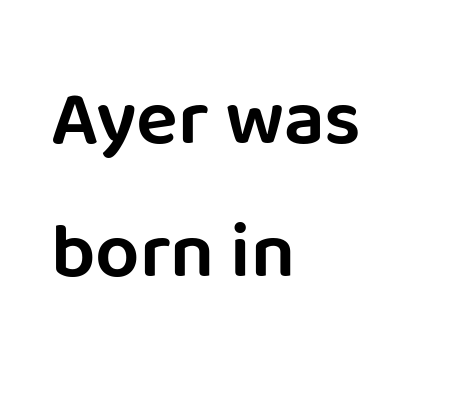
{"serif": "no", "italic": "no", "width": "normal", "stroke_contrast": "low", "x_height": "large", "monospaced": "no", "underline": "no", "align": "left", "line_spacing_ratio": 1.71, "letter_spacing": "normal", "letter_spacing_em": 0.0, "glyph_px": 78}
